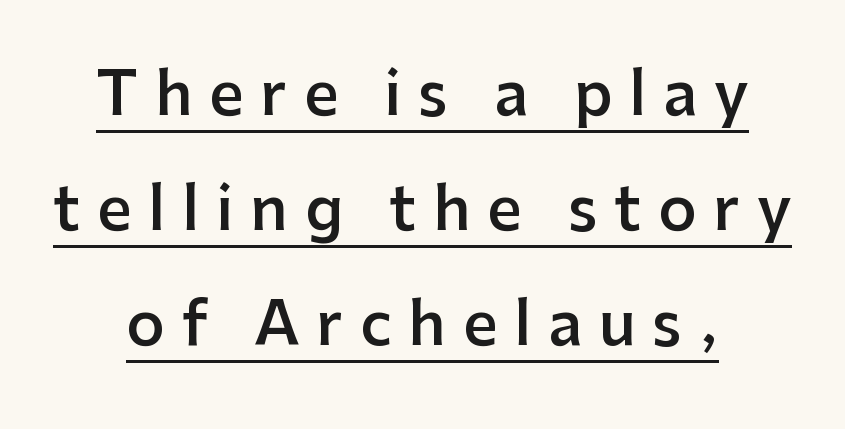
{"serif": "no", "italic": "no", "bold": "semi", "weight": "semibold", "width": "normal", "stroke_contrast": "low", "x_height": "medium", "monospaced": "no", "underline": "yes", "align": "center", "line_spacing": "loose", "line_spacing_ratio": 1.92, "letter_spacing": "wide", "letter_spacing_em": 0.28, "glyph_px": 60}
